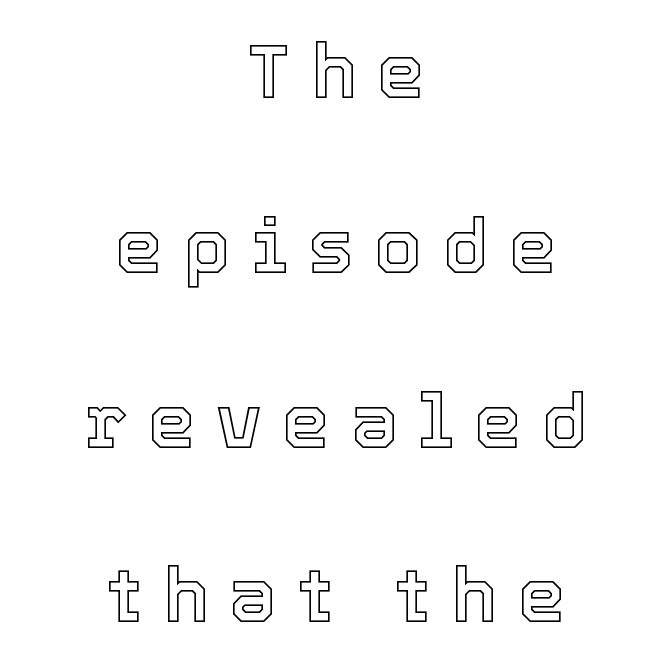
Reading down the block, each line starts at a different indent, mirrored at its end. Think of a printed novel: that variable character pitch is what you see here. Loosely led — the rows are spread out. Letters rest on an invisible, unmarked baseline.
